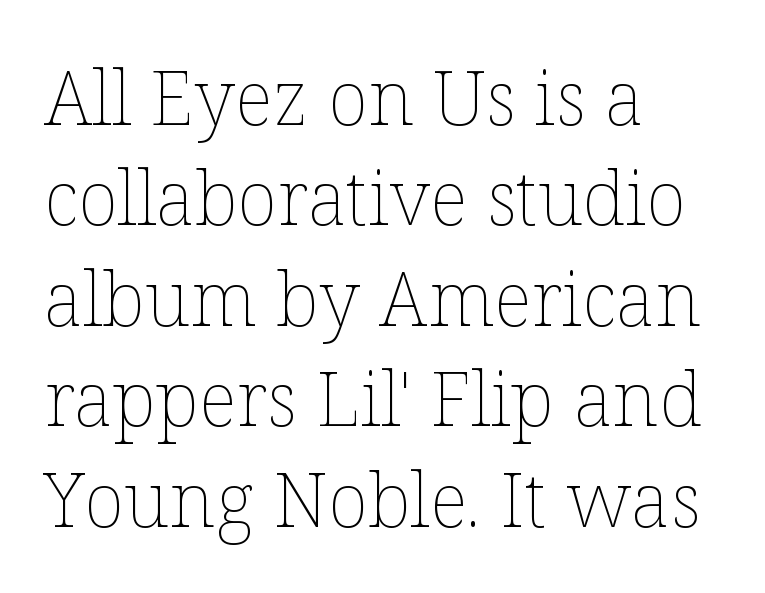
{"italic": "no", "bold": "no", "weight": "thin", "width": "normal", "stroke_contrast": "low", "x_height": "medium", "monospaced": "no", "underline": "no", "align": "left", "line_spacing": "normal", "line_spacing_ratio": 1.34, "letter_spacing": "normal", "letter_spacing_em": 0.0, "glyph_px": 75}
